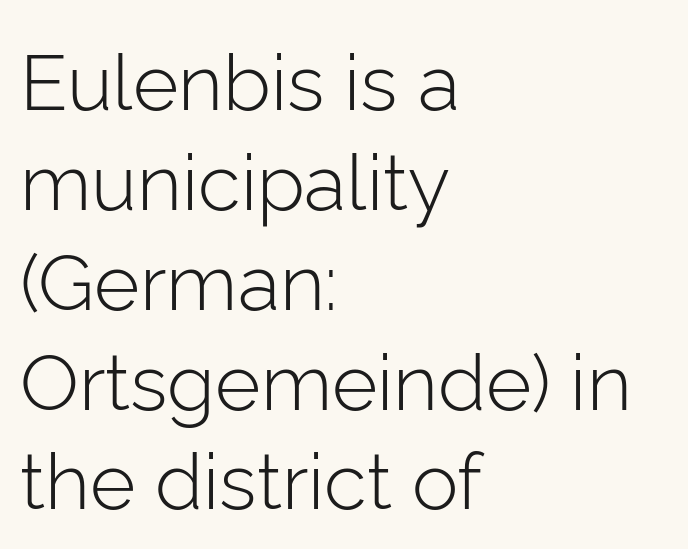
Weight: in the light-to-regular range. The rendering shows plain stroke endings on the letterforms — a sans-serif design. The rendering uses natural spacing where letterforms have individual widths. Only glyphs here, with clear space below each row. Students, note that the glyphs here touch the page at normal intervals. These lines are set flush left with a ragged right edge.
